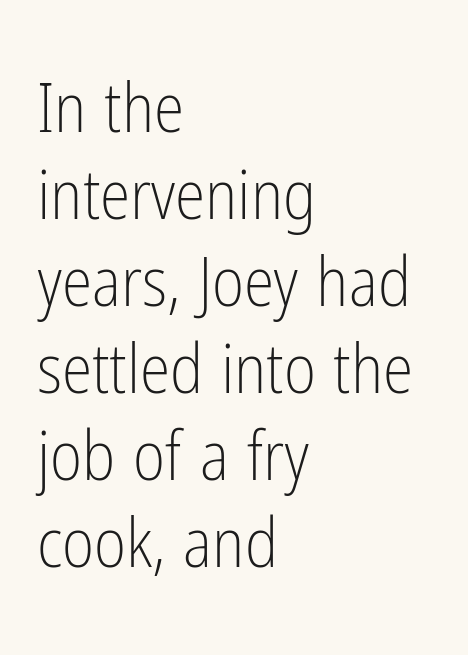
Q: Is the text bold? A: No.
Q: Is the text italic (slanted)? A: No, it is upright.
Q: Is the typeface a serif or a sans-serif typeface? A: Sans-serif.
Q: Is the text underlined? A: No.
Q: How is the paragraph aligned? A: Left-aligned.
Q: Is the spacing between letters normal or unusually wide? A: Normal.
Q: Is the spacing between lines tight, normal or loose? A: Normal.
Q: Width (condensed, normal, or wide)? A: Condensed.
Q: Stroke contrast? A: Low.
Q: x-height? A: Medium.
Q: Monospaced? A: No.
